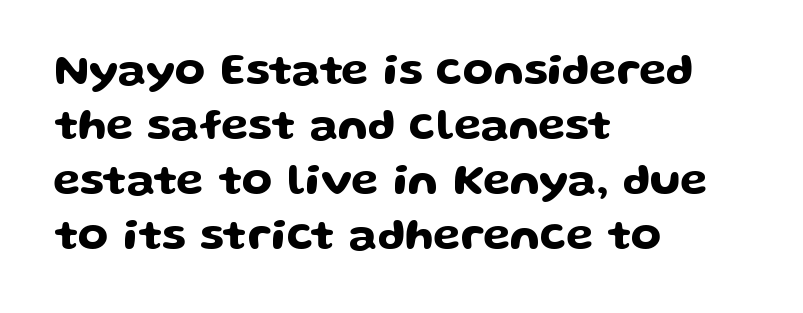
The axis of the letterforms is exactly vertical. Serifs: no, the terminals of the letterforms are clean. Anything drawn beneath the words? Only blank space. Interline gaps are of average width in this sample. The type is set solid horizontally, with unmodified tracking.
